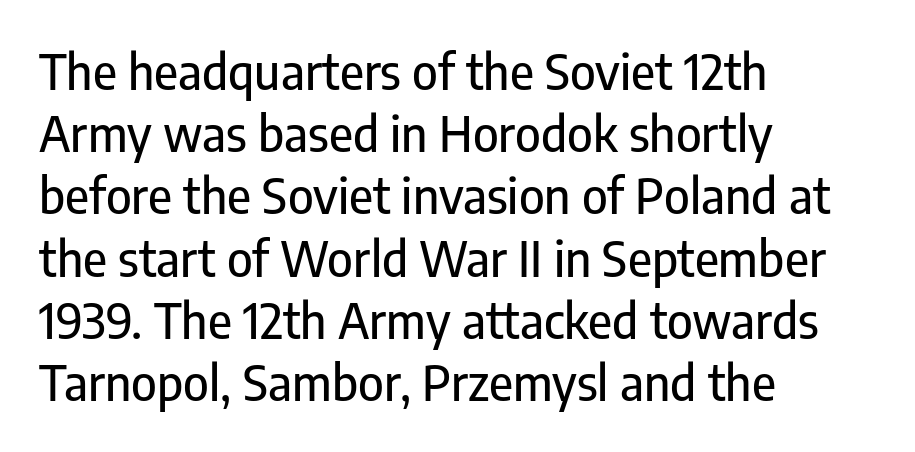
A student would call this left alignment; a typographer would say flush left, rag right. Descenders hang freely into open space. These lines were composed using upright roman letters. Leading matches the norm, producing a regular column. The face used here is a sans, in the tradition of grotesques and geometrics. The tracking reads as untouched default to a designer's eye.
